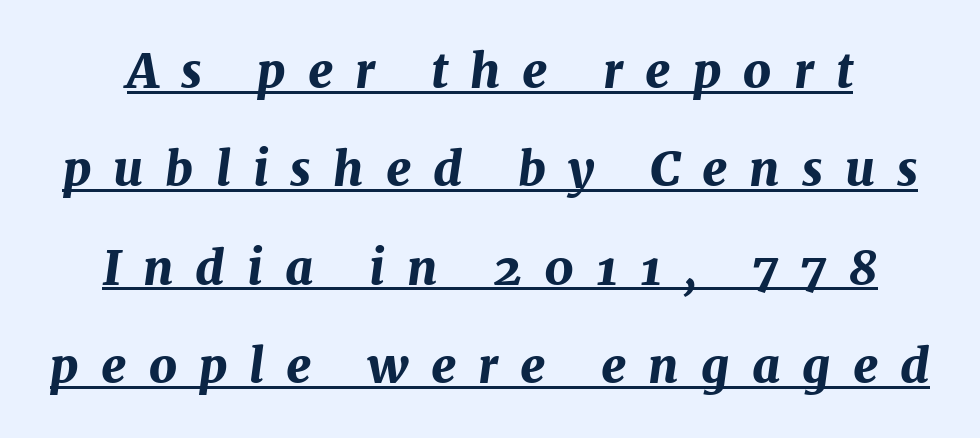
Q: Is the text bold? A: Yes.
Q: Is the text italic (slanted)? A: Yes, it leans right by about 7 degrees.
Q: Is the text underlined? A: Yes.
Q: Is the spacing between letters normal or unusually wide? A: Unusually wide.
Q: Is the spacing between lines tight, normal or loose? A: Loose.
Q: Width (condensed, normal, or wide)? A: Normal.
Q: Stroke contrast? A: Medium.
Q: x-height? A: Medium.
Q: Monospaced? A: No.
